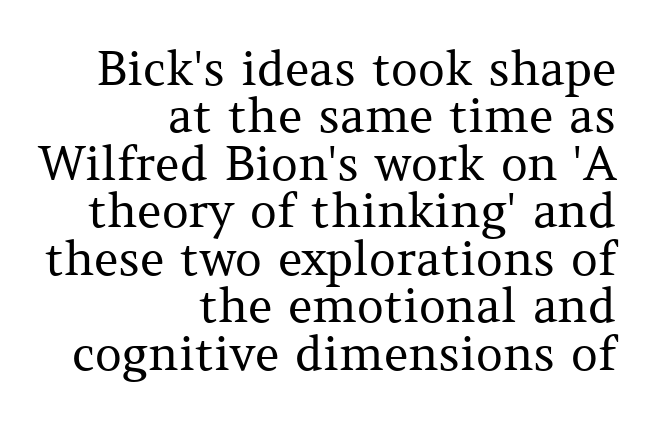
The image shows 47 px regular-weight serif type, upright; set right-aligned, tight line spacing (1.01x), normal letter spacing, not underlined; medium stroke contrast and a medium x-height.
